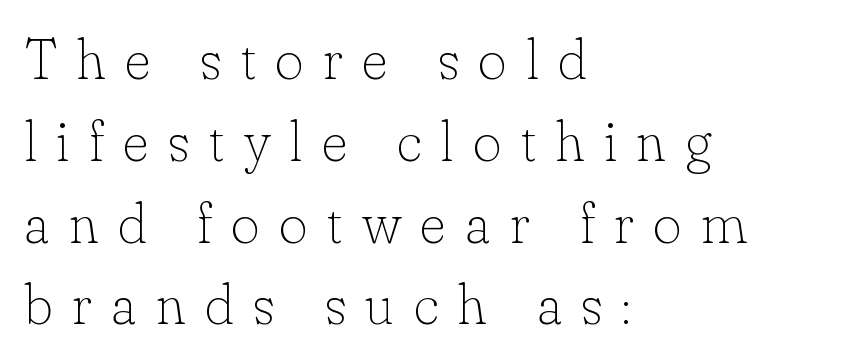
{"serif": "yes", "italic": "no", "bold": "no", "weight": "thin", "width": "normal", "stroke_contrast": "low", "x_height": "small", "monospaced": "no", "underline": "no", "align": "left", "line_spacing": "normal", "line_spacing_ratio": 1.46, "letter_spacing": "wide", "letter_spacing_em": 0.34, "glyph_px": 56}
